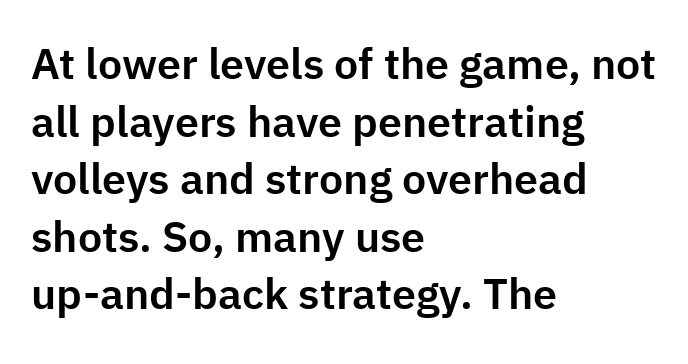
Compared with a centered layout, this one pins lines to the left instead. Examine the stroke ends and you'll find no serifs. Summary of vertical rhythm: regular, with standard interline spacing. Letters rest on an invisible, unmarked baseline. Italic: no, the glyphs are upright roman.
